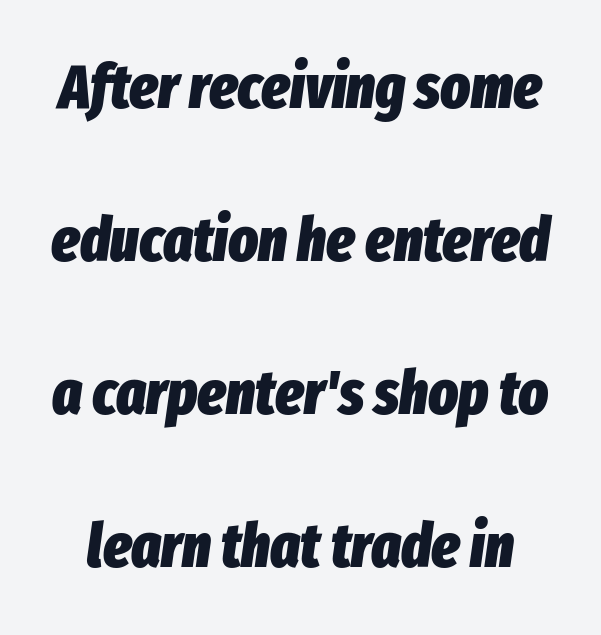
The image shows 62 px heavy, condensed type, italic (leaning right); set loose line spacing (2.47x), normal letter spacing, not underlined; low stroke contrast and a medium x-height.
